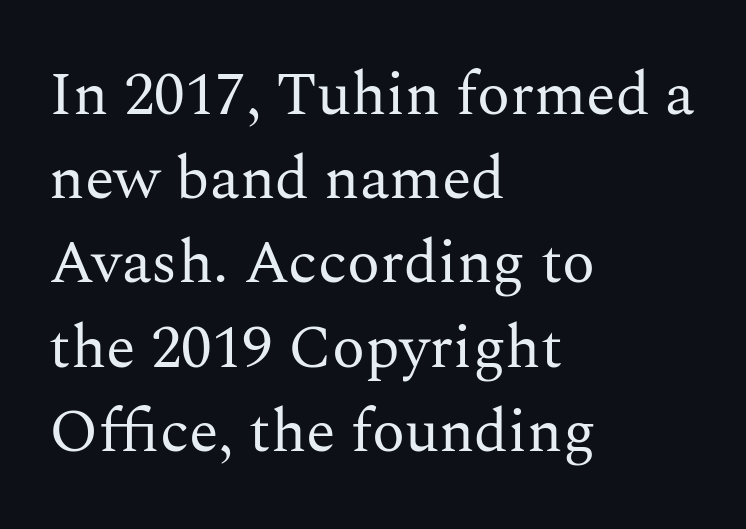
The tracking reads as untouched default to a designer's eye. Stroke thickness stays within the range of a standard reading face or lighter. Is this a fixed-width face? No — the glyphs have proportional, varying widths. Layout note: lines flush left.
